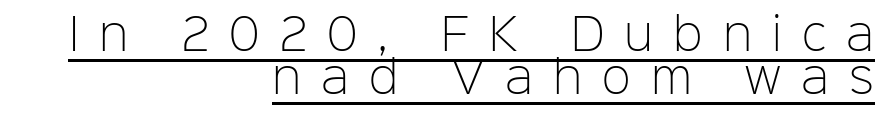
Is the stroke heavy? The answer is a plain regular-or-lighter. The rag falls on the left side of this text block. Grotesque or geometric, the face here clearly has no serifs. Someone cranked the tracking dial way up on this one. Do the characters align in a grid? No, the font is proportional.
